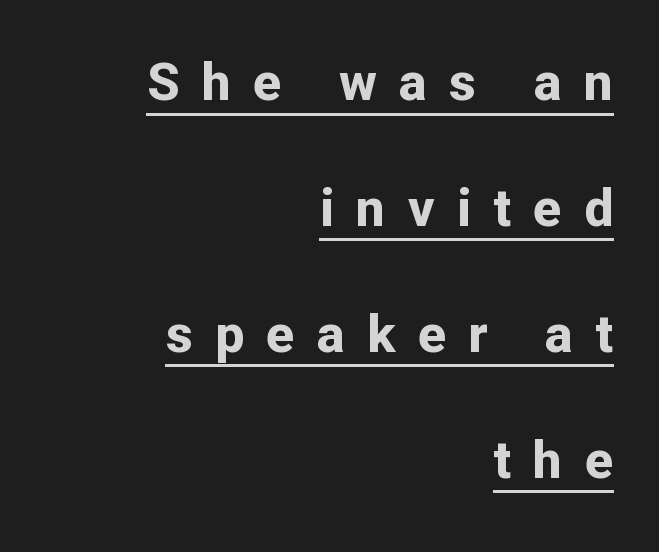
{"serif": "no", "italic": "no", "bold": "yes", "weight": "bold", "width": "normal", "stroke_contrast": "low", "x_height": "medium", "monospaced": "no", "underline": "yes", "align": "right", "line_spacing": "loose", "line_spacing_ratio": 2.42, "letter_spacing": "wide", "letter_spacing_em": 0.43, "glyph_px": 52}
